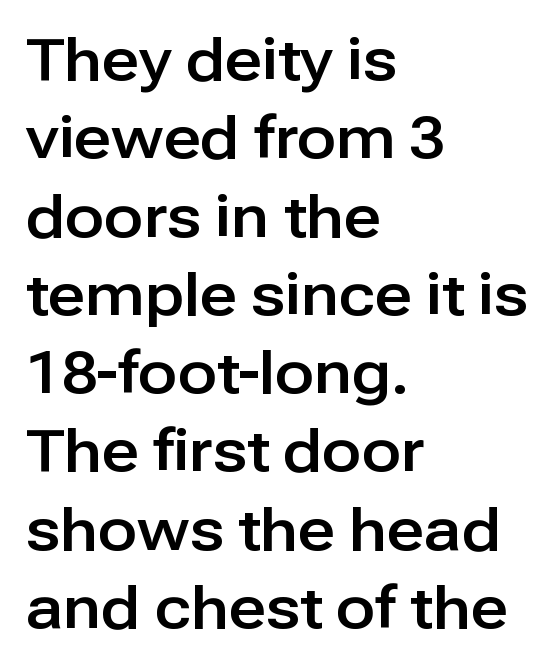
A normal amount of white space separates one row of letters from the next. The letters carry no serifs — their stems end cleanly without finishing strokes. Do the letters lean? They stand straight. The paragraph shown leans on its left margin. Lines of text with bare space underneath. Is this a fixed-width face? No — the glyphs have proportional, varying widths.
